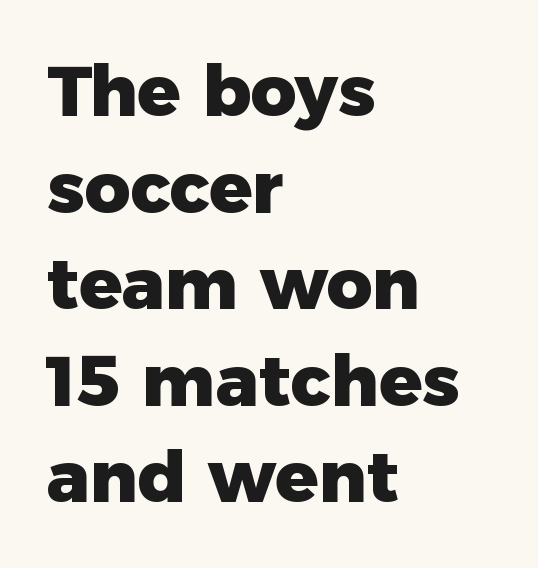
The image shows 71 px heavy sans-serif type, upright; set left-aligned, normal line spacing (1.36x), normal letter spacing, not underlined; low stroke contrast and a medium x-height.
